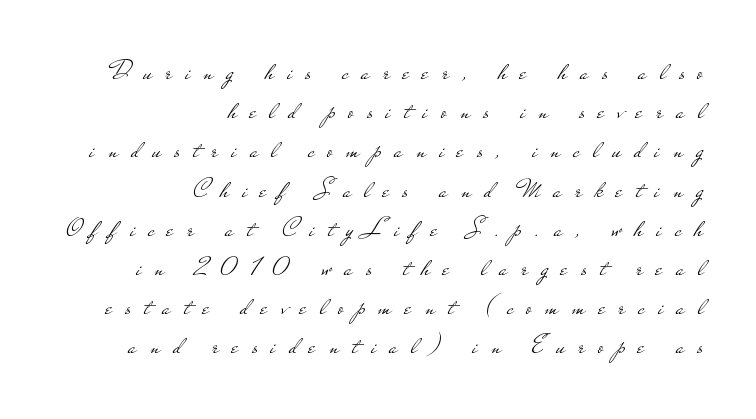
The image shows 28 px light, wide sans-serif type; set right-aligned, normal line spacing (1.4x), unusually wide letter spacing (+0.47 em), not underlined; low stroke contrast and a small x-height.
